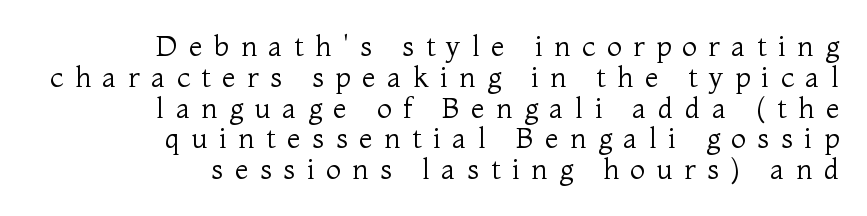
The image shows 28 px regular-weight serif type, upright; set right-aligned, tight line spacing (1.1x), unusually wide letter spacing (+0.41 em), not underlined; medium stroke contrast and a medium x-height.
